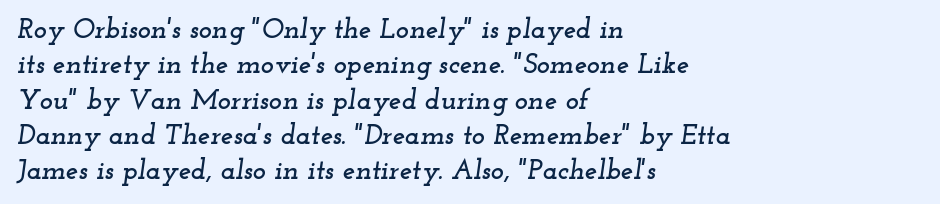
Line spacing here is normal. This rendering employs a face with finishing strokes, i.e., a serif. The text block is weighted toward the left margin, trailing off unevenly rightward. There's an unmistakable incline to the writing here. Letter spacing: default.
